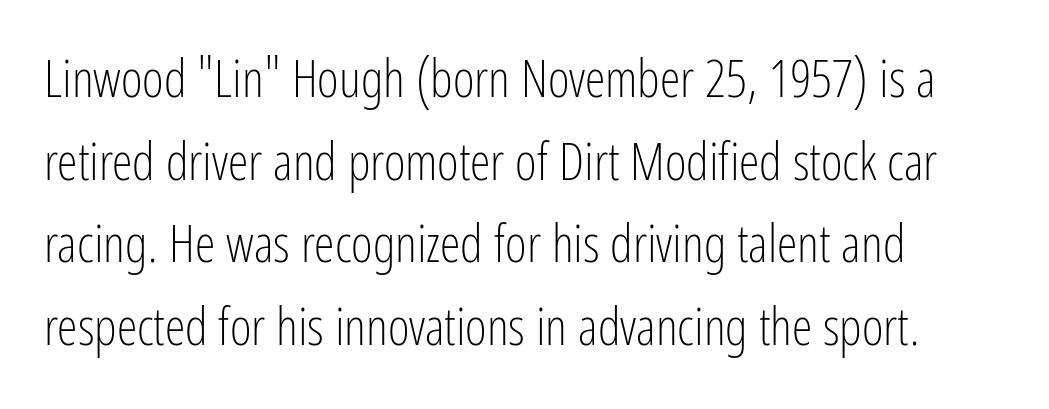
Heaviness? Minimal to ordinary, like unemphasized prose. The letters stand straight up with perfectly vertical stems. Visually the block forms a straight wall on the left and a jagged coastline on the right. This rendering leaves character spacing at its baseline value. Type style note: lacks serifs.
